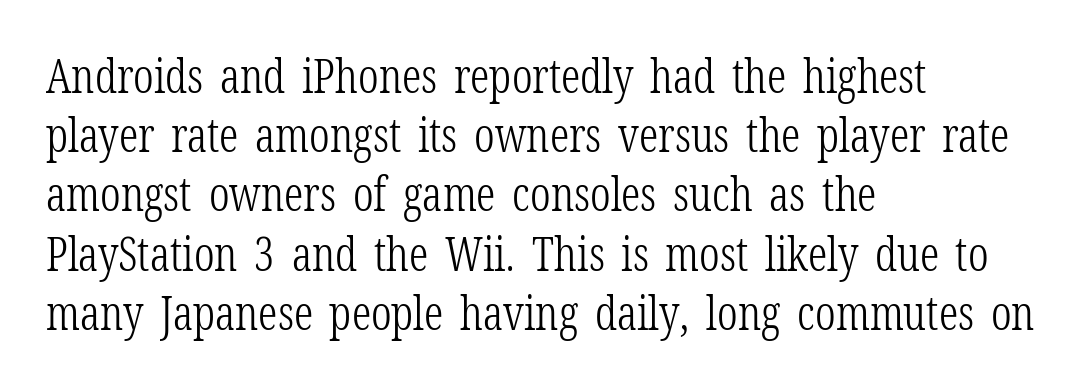
Q: Is the text bold? A: No.
Q: Is the text italic (slanted)? A: No, it is upright.
Q: Is the typeface a serif or a sans-serif typeface? A: Serif.
Q: Is the text underlined? A: No.
Q: How is the paragraph aligned? A: Left-aligned.
Q: Is the spacing between letters normal or unusually wide? A: Normal.
Q: Is the spacing between lines tight, normal or loose? A: Normal.
Q: Width (condensed, normal, or wide)? A: Condensed.
Q: Stroke contrast? A: Low.
Q: x-height? A: Medium.
Q: Monospaced? A: No.
